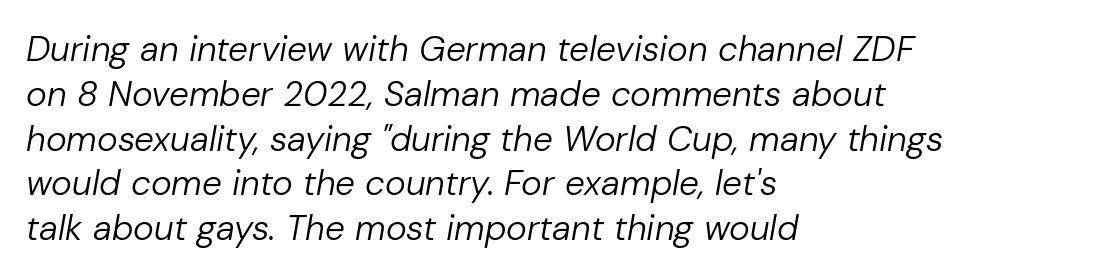
{"italic": "yes", "lean": "right", "slant_degrees": 10, "bold": "no", "weight": "regular", "width": "normal", "stroke_contrast": "low", "x_height": "medium", "monospaced": "no", "underline": "no", "align": "left", "line_spacing": "normal", "line_spacing_ratio": 1.28, "letter_spacing": "normal", "letter_spacing_em": 0.0, "glyph_px": 35}
